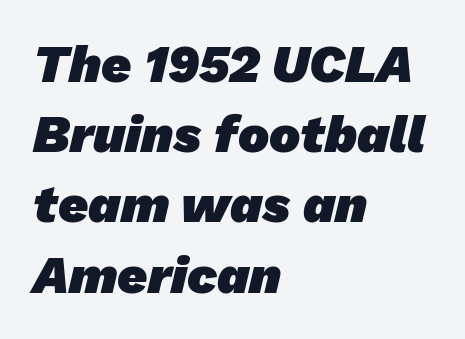
{"serif": "no", "bold": "yes", "weight": "heavy", "width": "normal", "stroke_contrast": "low", "x_height": "medium", "monospaced": "no", "underline": "no", "align": "left", "line_spacing": "normal", "line_spacing_ratio": 1.35, "letter_spacing": "normal", "letter_spacing_em": 0.0, "glyph_px": 52}
